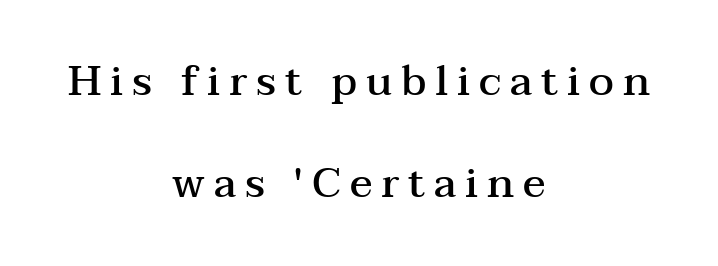
The image shows 42 px semibold, wide serif type, upright; set centered, loose line spacing (2.43x), unusually wide letter spacing (+0.21 em), not underlined; medium stroke contrast and a medium x-height.
